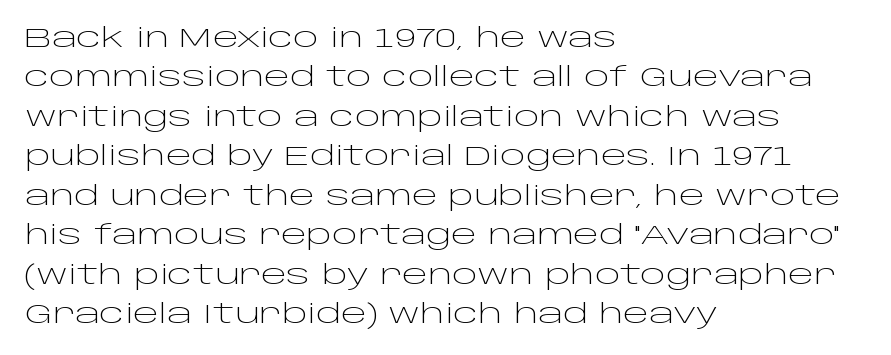
The image shows 27 px text type, upright; set left-aligned, normal line spacing (1.46x), normal letter spacing, not underlined.
